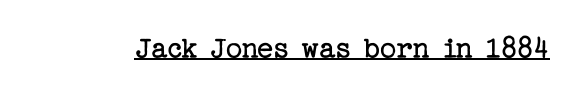
{"serif": "yes", "italic": "no", "bold": "no", "weight": "regular", "width": "normal", "stroke_contrast": "low", "x_height": "medium", "underline": "yes", "letter_spacing": "normal", "letter_spacing_em": 0.0, "glyph_px": 32}
